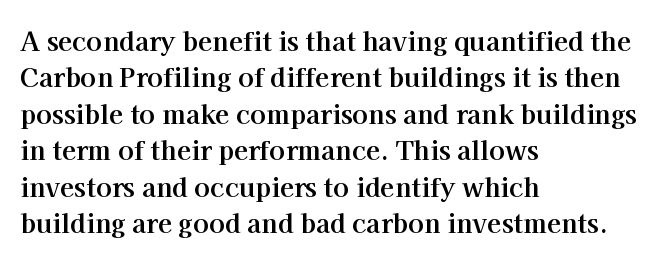
{"italic": "no", "bold": "yes", "underline": "no", "align": "left", "line_spacing": "normal", "line_spacing_ratio": 1.4, "letter_spacing": "normal", "letter_spacing_em": 0.0, "glyph_px": 26}
